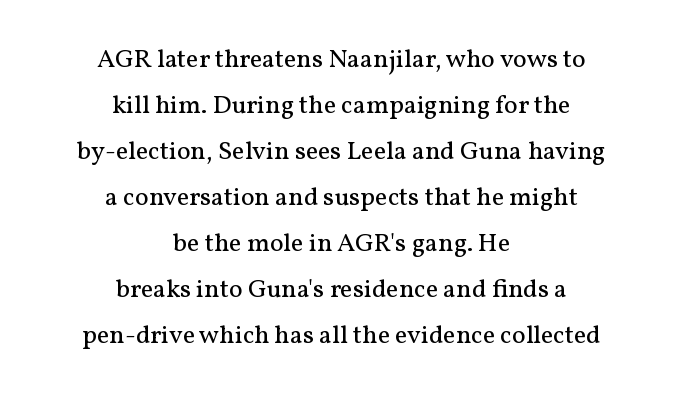
The image shows 26 px text type, upright; set centered, line spacing 1.77x, normal letter spacing, not underlined.
